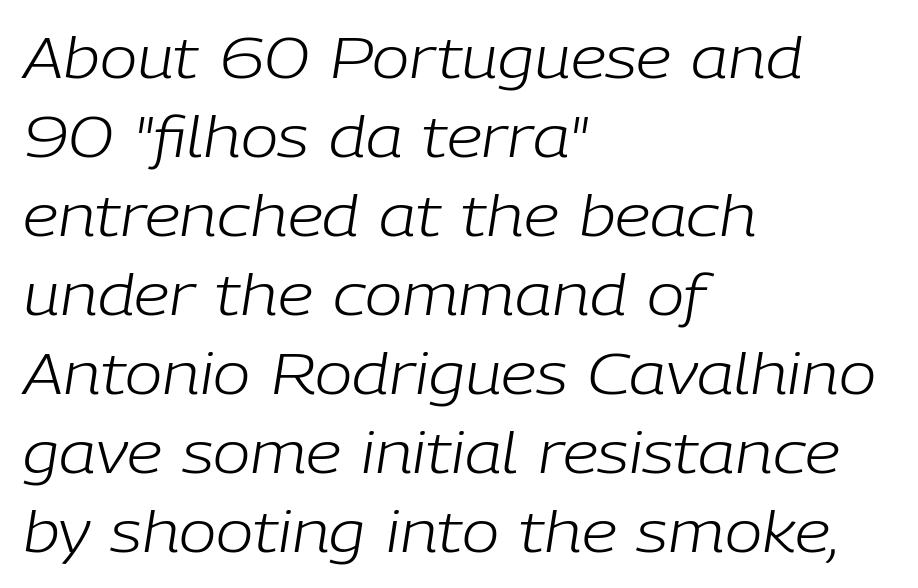
Q: Is the text bold? A: No.
Q: Is the text italic (slanted)? A: Yes, it leans right by about 9 degrees.
Q: Is the text underlined? A: No.
Q: How is the paragraph aligned? A: Left-aligned.
Q: Is the spacing between letters normal or unusually wide? A: Normal.
Q: Is the spacing between lines tight, normal or loose? A: Normal.
Q: Width (condensed, normal, or wide)? A: Normal.
Q: Stroke contrast? A: Low.
Q: x-height? A: Medium.
Q: Monospaced? A: No.
